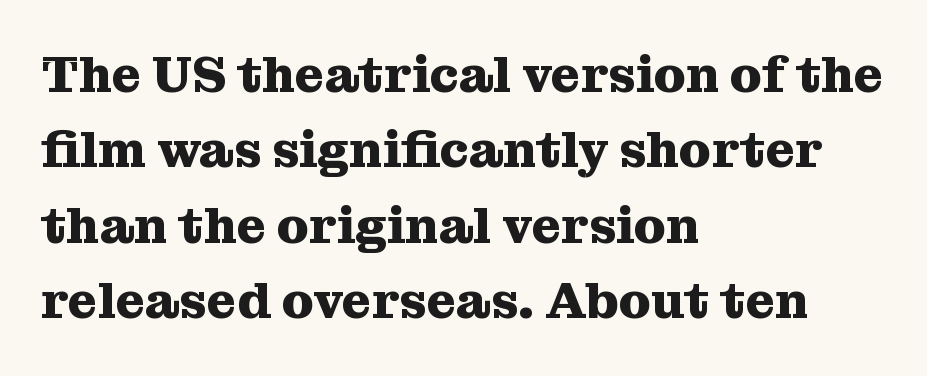
The image shows 51 px heavy serif type, upright; set left-aligned, normal line spacing (1.48x), normal letter spacing, not underlined; medium stroke contrast and a medium x-height.
